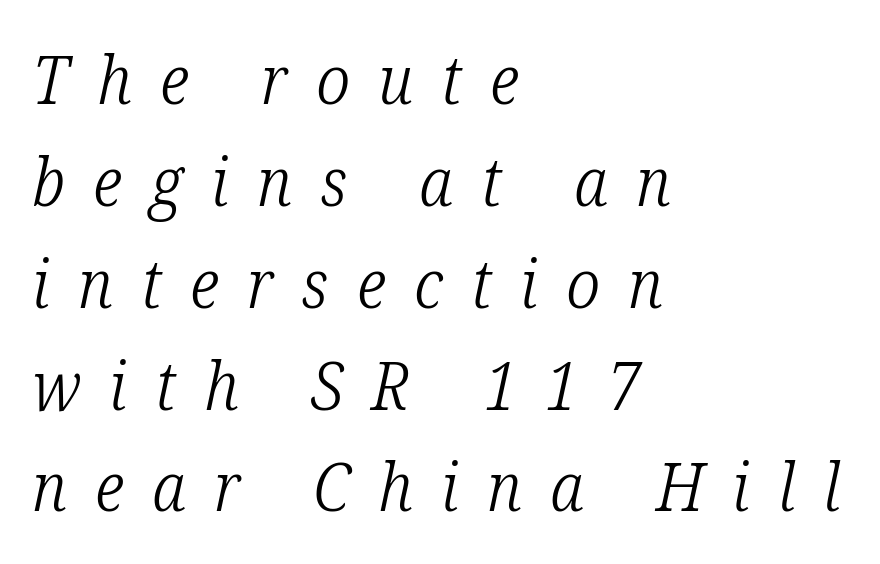
Glance below the letters and you will spot only blank space. Here the glyphs are tracked loosely, breaking word shapes into spaced letters. Does the copy run flush right? No — it runs flush left. The axis of the letterforms is tilted away from vertical. Each letter keeps its own natural width here, so spacing adapts to shape. Is there much room between lines? A standard amount, neither cramped nor airy.
